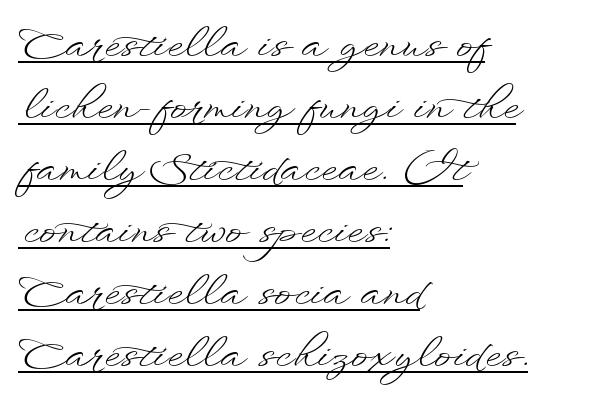
{"bold": "no", "weight": "light", "width": "wide", "stroke_contrast": "low", "x_height": "small", "monospaced": "no", "underline": "yes", "align": "left", "line_spacing": "normal", "line_spacing_ratio": 1.51, "letter_spacing": "normal", "letter_spacing_em": 0.0, "glyph_px": 41}
